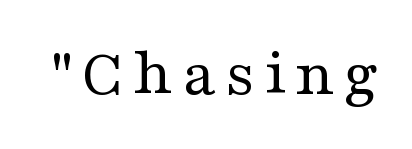
The image shows 68 px regular-weight, wide serif type, upright; set not underlined; medium stroke contrast and a medium x-height.
